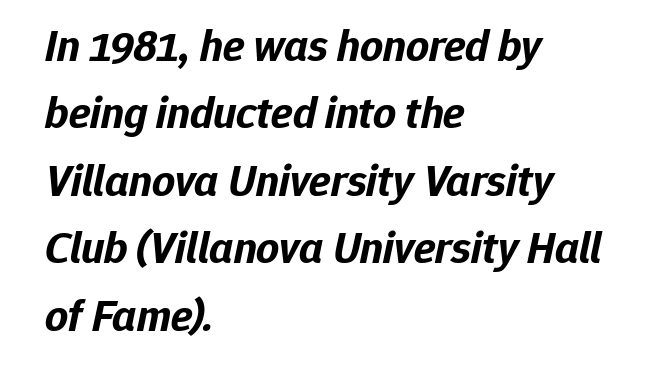
Q: Is the text bold? A: Yes.
Q: Is the text italic (slanted)? A: Yes, it leans right by about 12 degrees.
Q: Is the text underlined? A: No.
Q: How is the paragraph aligned? A: Left-aligned.
Q: Is the spacing between letters normal or unusually wide? A: Normal.
Q: Is the spacing between lines tight, normal or loose? A: Normal.
Q: Width (condensed, normal, or wide)? A: Normal.
Q: Stroke contrast? A: Low.
Q: x-height? A: Medium.
Q: Monospaced? A: No.
